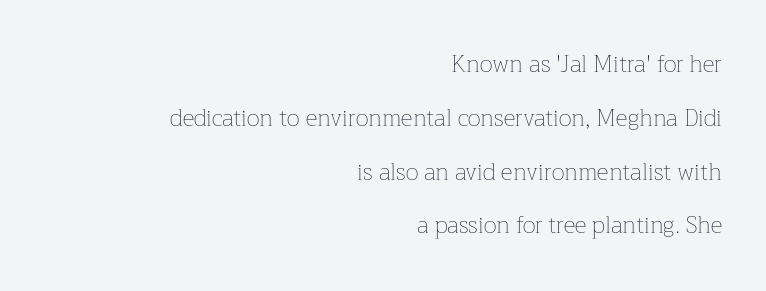
The image shows 23 px text type, upright; set right-aligned, loose line spacing (2.34x), normal letter spacing, not underlined.
